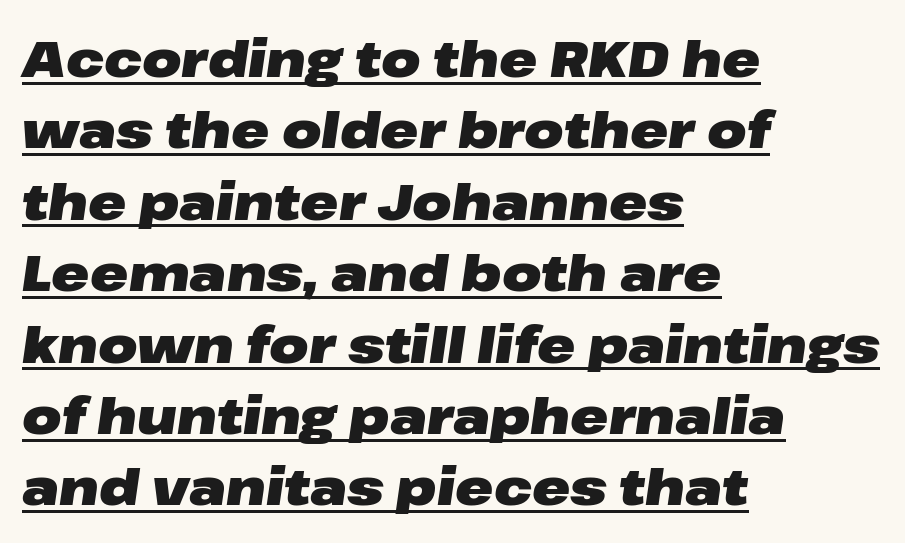
Q: Is the text bold? A: Yes.
Q: Is the text italic (slanted)? A: Yes, it leans right by about 8 degrees.
Q: Is the text underlined? A: Yes.
Q: How is the paragraph aligned? A: Left-aligned.
Q: Is the spacing between letters normal or unusually wide? A: Normal.
Q: Is the spacing between lines tight, normal or loose? A: Normal.
Q: Width (condensed, normal, or wide)? A: Wide.
Q: Stroke contrast? A: Low.
Q: x-height? A: Medium.
Q: Monospaced? A: No.
